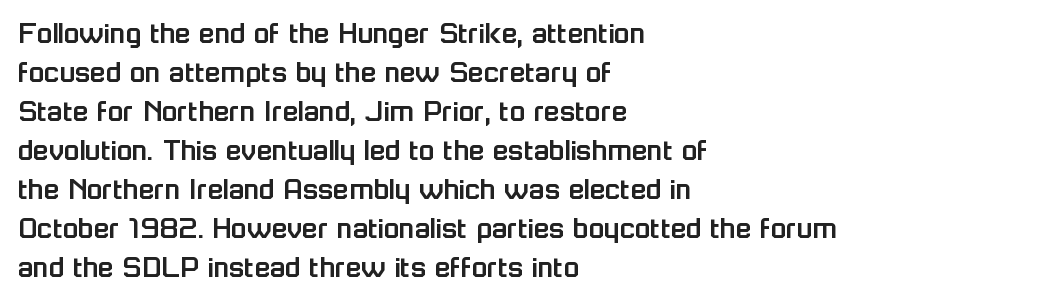
{"serif": "no", "italic": "no", "width": "normal", "stroke_contrast": "low", "x_height": "medium", "monospaced": "no", "underline": "no", "align": "left", "line_spacing_ratio": 1.22, "letter_spacing": "normal", "letter_spacing_em": 0.0, "glyph_px": 32}
